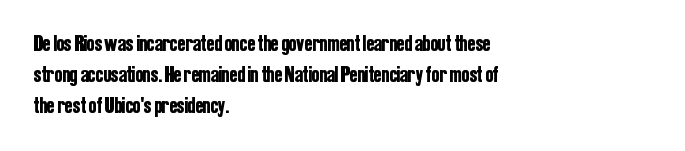
{"italic": "no", "underline": "no", "align": "left", "line_spacing": "normal", "line_spacing_ratio": 1.34, "letter_spacing": "normal", "letter_spacing_em": 0.0, "glyph_px": 23}
